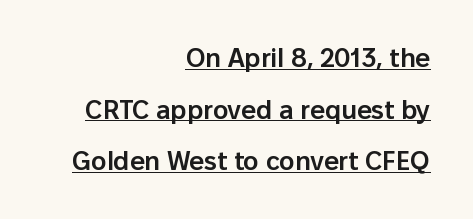
The image shows 26 px text type, upright; set right-aligned, loose line spacing (1.99x), normal letter spacing, underlined.
